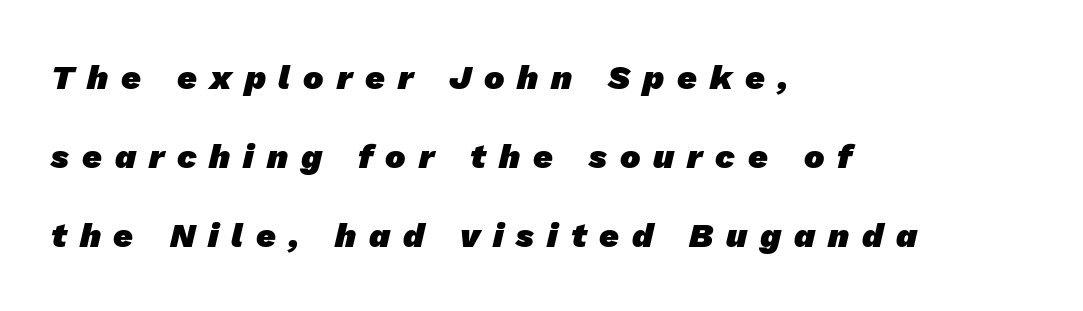
The image shows 34 px heavy sans-serif type; set left-aligned, loose line spacing (2.33x), unusually wide letter spacing (+0.38 em), not underlined; low stroke contrast and a medium x-height.
